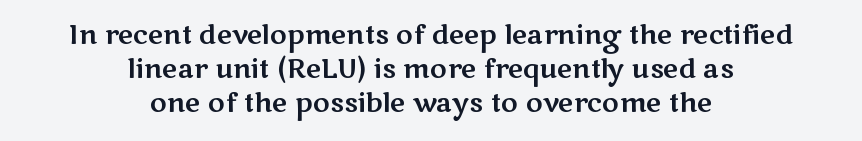
Q: Is the text italic (slanted)? A: No, it is upright.
Q: Is the text underlined? A: No.
Q: How is the paragraph aligned? A: Centered.
Q: Is the spacing between letters normal or unusually wide? A: Normal.
Q: Is the spacing between lines tight, normal or loose? A: Normal.
